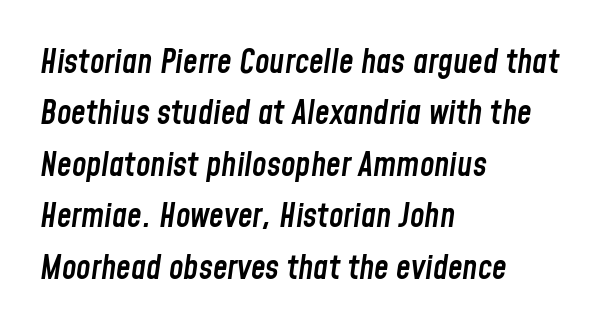
The rendering anchors every line to the left-hand side. The rendering uses a moderate line-height, typical for paragraphs. Students, note that the glyphs here touch the page at normal intervals. Is this a fixed-width face? No — the glyphs have proportional, varying widths. Bare-footed words on every line.
